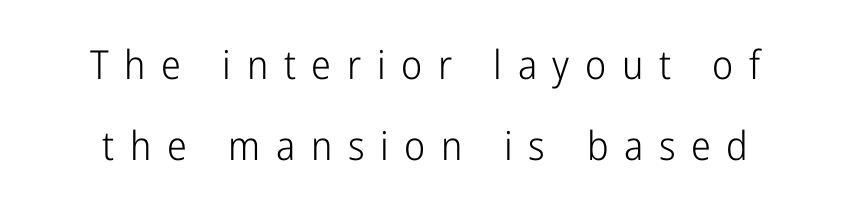
{"serif": "no", "italic": "no", "bold": "no", "weight": "light", "width": "condensed", "stroke_contrast": "low", "x_height": "medium", "monospaced": "no", "underline": "no", "line_spacing": "loose", "line_spacing_ratio": 2.02, "letter_spacing": "wide", "letter_spacing_em": 0.39, "glyph_px": 40}
